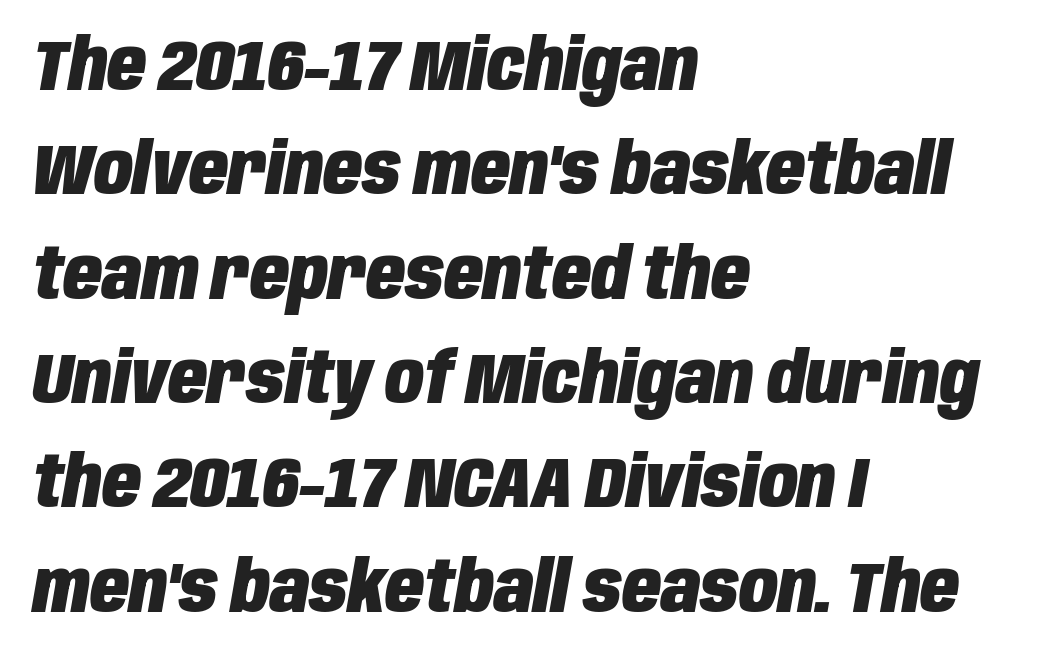
{"italic": "yes", "lean": "right", "slant_degrees": 10, "bold": "yes", "weight": "heavy", "width": "condensed", "stroke_contrast": "low", "x_height": "large", "monospaced": "no", "underline": "no", "align": "left", "line_spacing": "normal", "line_spacing_ratio": 1.47, "letter_spacing": "normal", "letter_spacing_em": 0.0, "glyph_px": 71}
